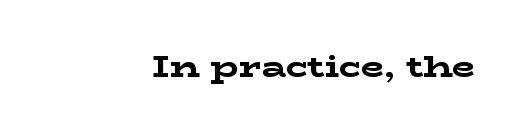
Each line ends at the same right margin while the left side varies. The strokes are fattened all the way to bold. The glyphs in this specimen are seriffed. Caption: standard tracking, unaltered.
